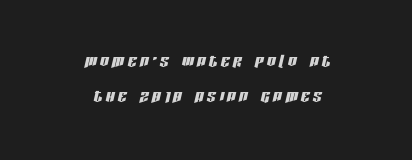
{"italic": "yes", "lean": "right", "slant_degrees": 13, "underline": "no", "align": "center", "line_spacing": "normal", "line_spacing_ratio": 1.57, "glyph_px": 22}
